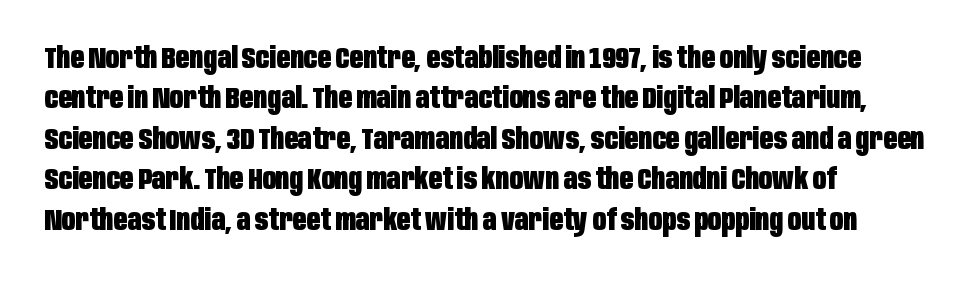
{"serif": "no", "italic": "no", "bold": "yes", "weight": "heavy", "width": "condensed", "stroke_contrast": "low", "x_height": "large", "monospaced": "no", "underline": "no", "align": "left", "line_spacing": "normal", "line_spacing_ratio": 1.35, "letter_spacing": "normal", "letter_spacing_em": 0.0, "glyph_px": 30}
